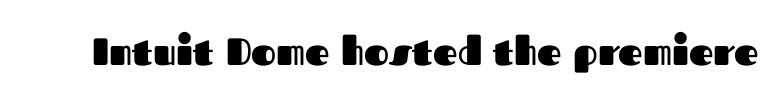
The image shows 38 px heavy sans-serif type, upright; set normal letter spacing, not underlined; medium stroke contrast and a medium x-height.
